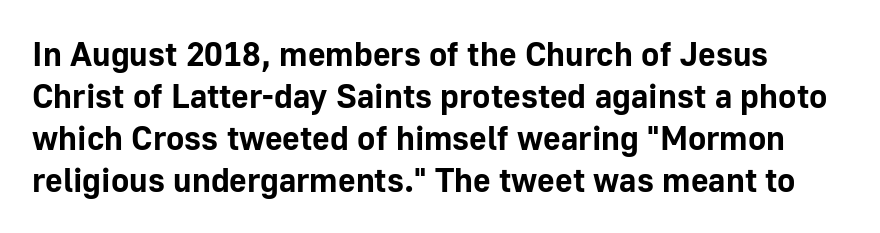
The passage shown is typed in a proportional face where columns would drift. Nobody touched the tracking dial on this one. Descender tails drop into unmarked territory. A sans-serif font was chosen for this passage. Unlike italic type, these characters show no tilt at all. The rendering uses a bold face; every stroke is thick and dark.
